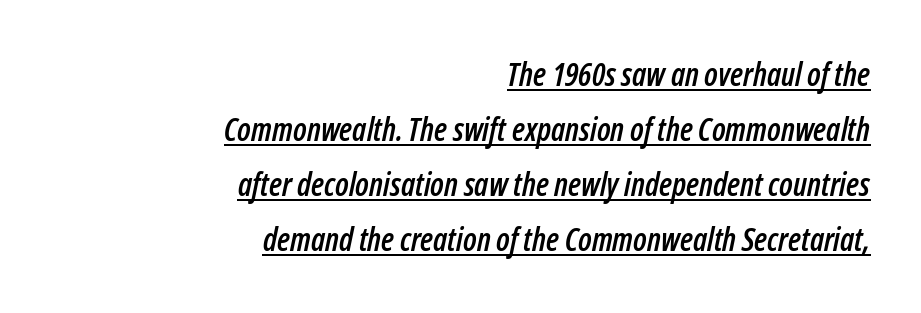
The image shows 32 px condensed type, italic (leaning right); set right-aligned, line spacing 1.72x, normal letter spacing, underlined; low stroke contrast and a medium x-height.
